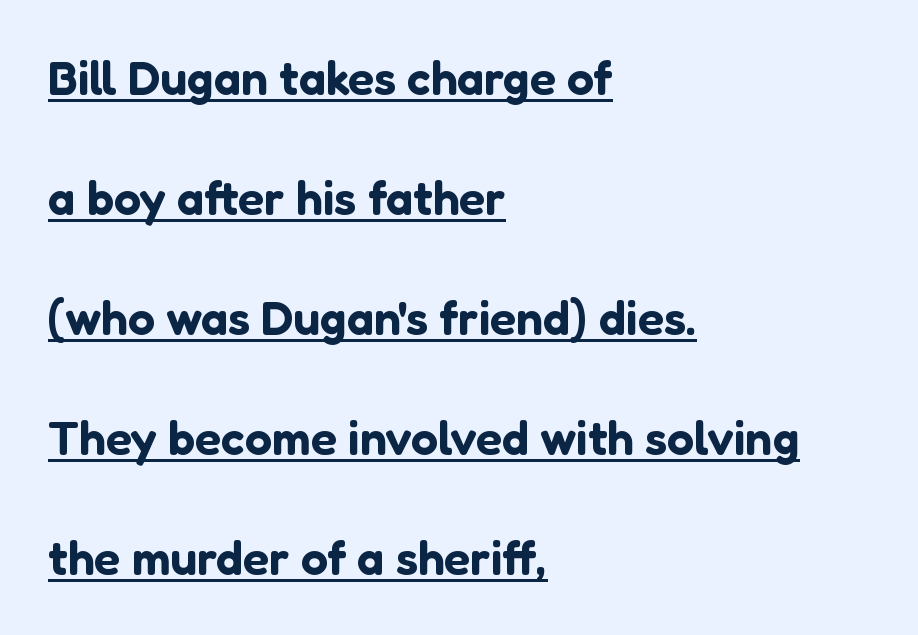
Q: Is the text italic (slanted)? A: No, it is upright.
Q: Is the typeface a serif or a sans-serif typeface? A: Sans-serif.
Q: Is the text underlined? A: Yes.
Q: How is the paragraph aligned? A: Left-aligned.
Q: Is the spacing between letters normal or unusually wide? A: Normal.
Q: Is the spacing between lines tight, normal or loose? A: Loose.
Q: Width (condensed, normal, or wide)? A: Normal.
Q: Stroke contrast? A: Low.
Q: x-height? A: Medium.
Q: Monospaced? A: No.
